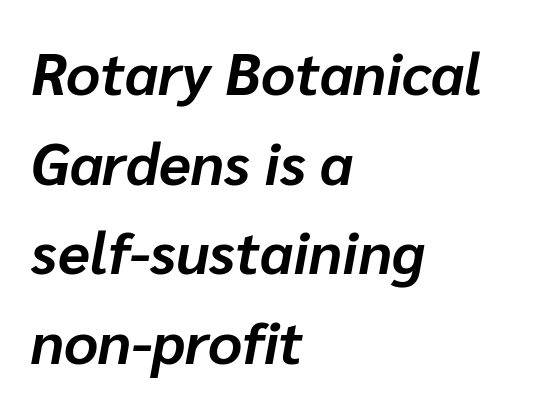
{"italic": "yes", "lean": "right", "slant_degrees": 10, "bold": "yes", "weight": "bold", "width": "normal", "stroke_contrast": "low", "x_height": "medium", "monospaced": "no", "underline": "no", "align": "left", "line_spacing": "normal", "line_spacing_ratio": 1.52, "letter_spacing": "normal", "letter_spacing_em": 0.0, "glyph_px": 59}
